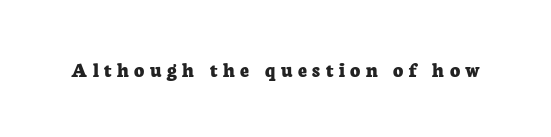
Q: Is the text bold? A: Yes.
Q: Is the text italic (slanted)? A: No, it is upright.
Q: Is the text underlined? A: No.
Q: Is the spacing between letters normal or unusually wide? A: Unusually wide.
